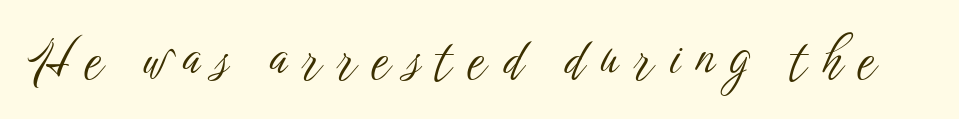
The image shows 50 px light, condensed sans-serif type; set unusually wide letter spacing (+0.32 em), not underlined; low stroke contrast and a medium x-height.
